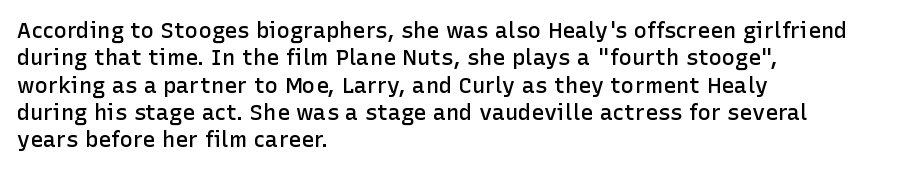
Q: Is the text bold? A: Semi-bold.
Q: Is the text italic (slanted)? A: No, it is upright.
Q: Is the text underlined? A: No.
Q: How is the paragraph aligned? A: Left-aligned.
Q: Is the spacing between letters normal or unusually wide? A: Normal.
